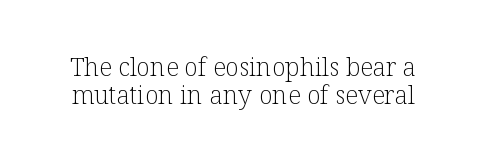
{"italic": "no", "bold": "no", "underline": "no", "line_spacing": "tight", "line_spacing_ratio": 1.12, "letter_spacing": "normal", "letter_spacing_em": 0.0, "glyph_px": 25}
